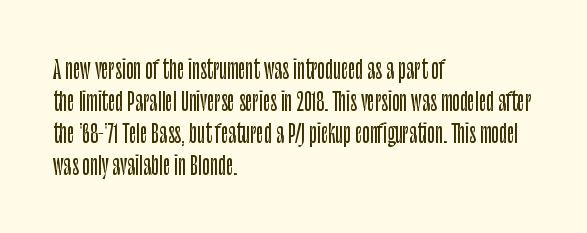
{"italic": "no", "underline": "no", "align": "left", "line_spacing": "normal", "line_spacing_ratio": 1.28, "letter_spacing": "normal", "letter_spacing_em": 0.0, "glyph_px": 25}
